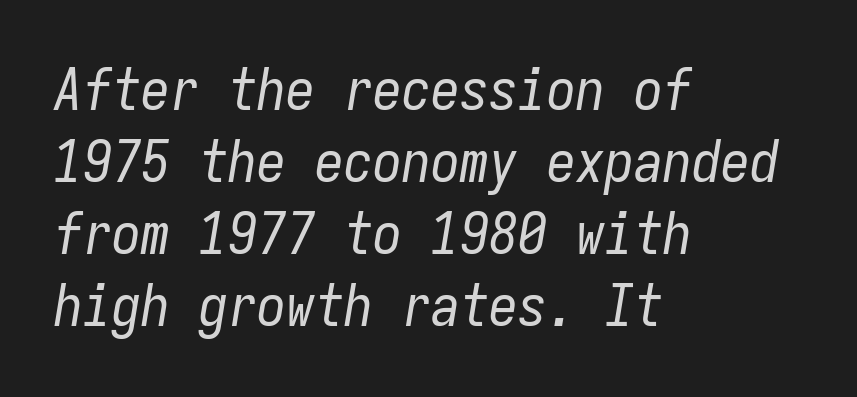
Standard letterfit; no display-style spreading of the glyphs. Check the space under the baseline: it is left empty. The passage shown is not bold in any degree. The passage shown is typed in a monospace face where columns stay perfectly aligned.
